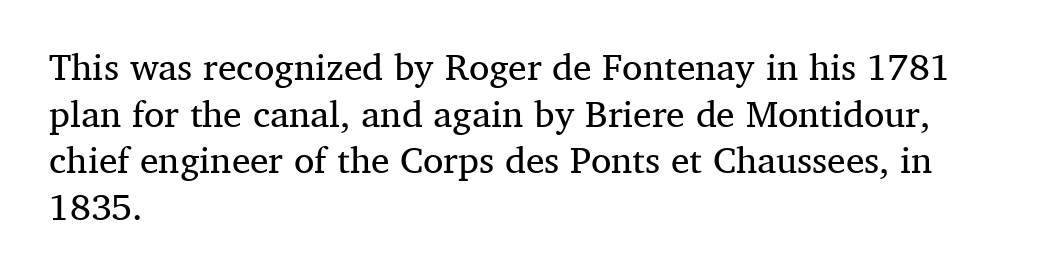
The image shows 37 px regular-weight serif type, upright; set left-aligned, normal line spacing (1.26x), normal letter spacing, not underlined; medium stroke contrast and a medium x-height.
